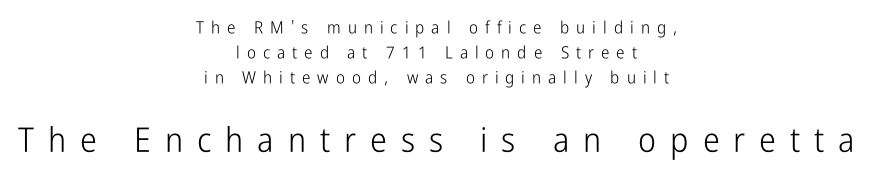
The image shows 34 px light, condensed sans-serif type, upright; set centered, normal line spacing (1.47x), unusually wide letter spacing (+0.41 em), not underlined; the second (bottom) block is 2.0x larger; low stroke contrast and a medium x-height.
